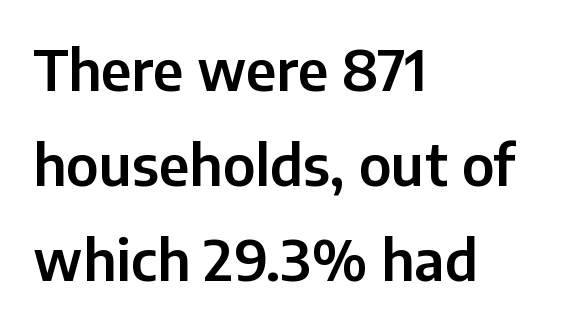
Q: Is the text italic (slanted)? A: No, it is upright.
Q: Is the typeface a serif or a sans-serif typeface? A: Sans-serif.
Q: Is the text underlined? A: No.
Q: How is the paragraph aligned? A: Left-aligned.
Q: Is the spacing between letters normal or unusually wide? A: Normal.
Q: Is the spacing between lines tight, normal or loose? A: Normal.
Q: Width (condensed, normal, or wide)? A: Normal.
Q: Stroke contrast? A: Low.
Q: x-height? A: Medium.
Q: Monospaced? A: No.
